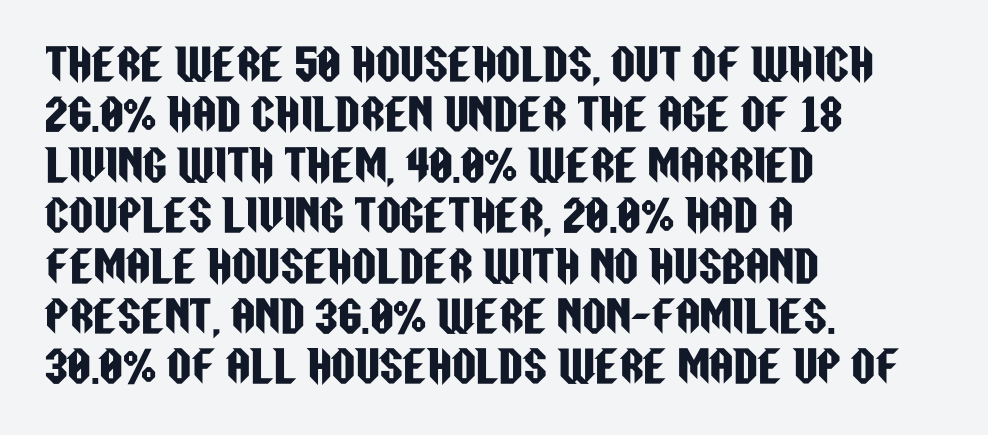
The image shows 42 px condensed sans-serif type, upright; set left-aligned, line spacing 1.2x, normal letter spacing, not underlined; low stroke contrast and a large x-height.
